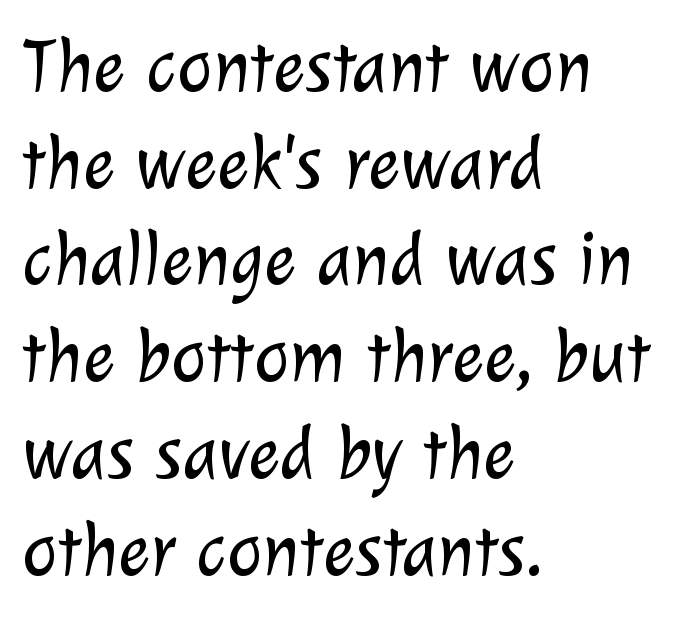
{"serif": "no", "bold": "no", "weight": "light", "width": "normal", "stroke_contrast": "low", "x_height": "medium", "monospaced": "no", "underline": "no", "align": "left", "line_spacing": "normal", "line_spacing_ratio": 1.29, "letter_spacing": "normal", "letter_spacing_em": 0.0, "glyph_px": 75}
